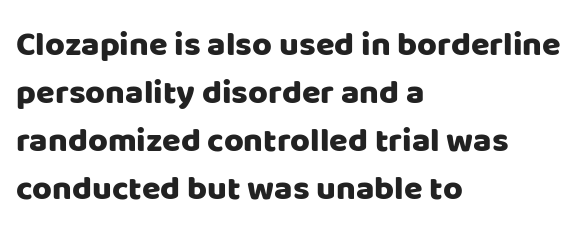
A classic flush-left, rag-right setting is used for this passage. Italic? Not at all — the glyphs are vertical. Is the letter spacing exaggerated? No — it looks like the ordinary default. Observe the absence of serifs on each vertical stroke in this sample. Does the leading feel generous? No, just average. Looks like regular typesetting: each glyph gets only the width it needs.
